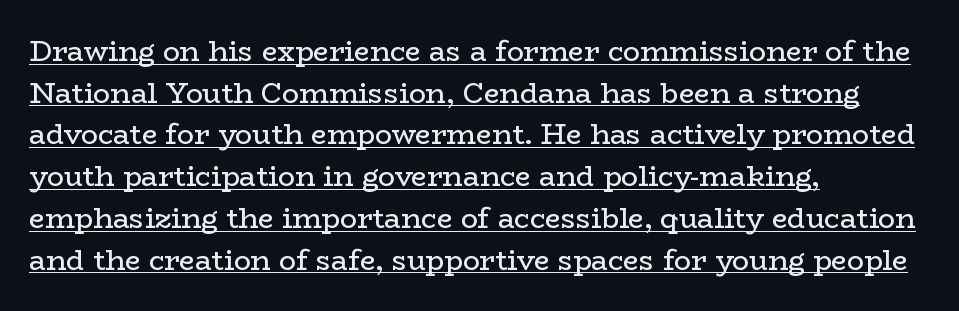
Students, note that the glyphs here touch the page at normal intervals. The characters display serif detailing at their extremities. The lettering is marked with a stroke running underneath it. If you drew a line through each stem, it would be perfectly vertical.
